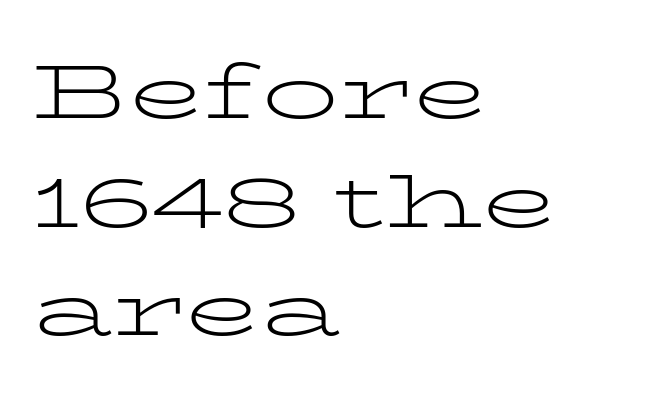
{"serif": "yes", "italic": "no", "bold": "no", "weight": "light", "width": "wide", "stroke_contrast": "low", "x_height": "medium", "monospaced": "no", "underline": "no", "align": "left", "line_spacing": "normal", "line_spacing_ratio": 1.41, "letter_spacing": "normal", "letter_spacing_em": 0.0, "glyph_px": 77}
